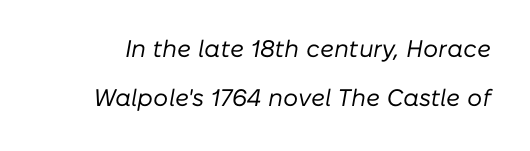
{"italic": "yes", "lean": "right", "slant_degrees": 10, "bold": "no", "underline": "no", "line_spacing": "loose", "line_spacing_ratio": 2.05, "letter_spacing": "normal", "letter_spacing_em": 0.0, "glyph_px": 24}
